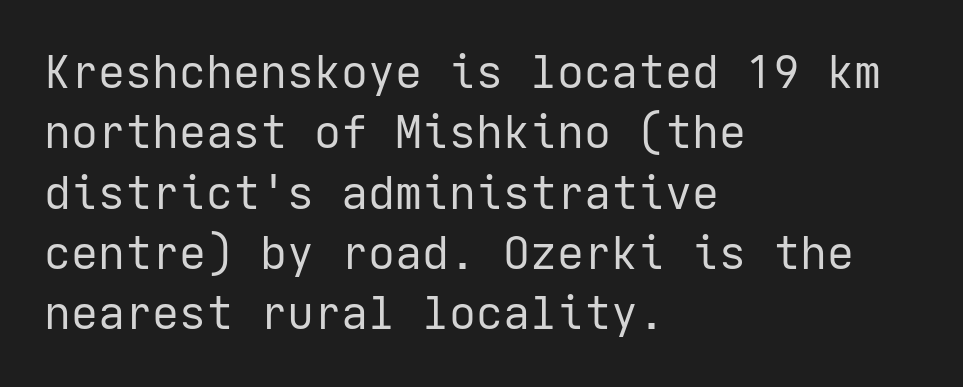
Rows of type keep a routine distance in the vertical direction. Typeset ragged right — the left edge is the straight one. The designer went with a sans here, leaving each stem footless. The passage shown is not bold in any degree.
